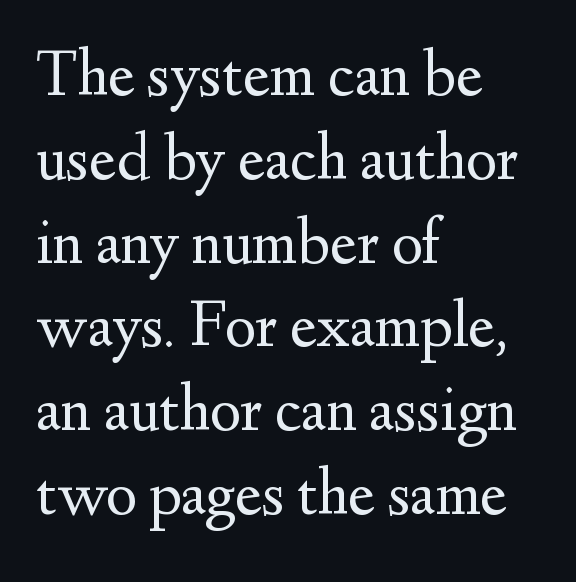
{"serif": "yes", "italic": "no", "bold": "no", "weight": "regular", "width": "normal", "stroke_contrast": "medium", "x_height": "small", "monospaced": "no", "underline": "no", "align": "left", "line_spacing": "normal", "line_spacing_ratio": 1.27, "letter_spacing": "normal", "letter_spacing_em": 0.0, "glyph_px": 66}
